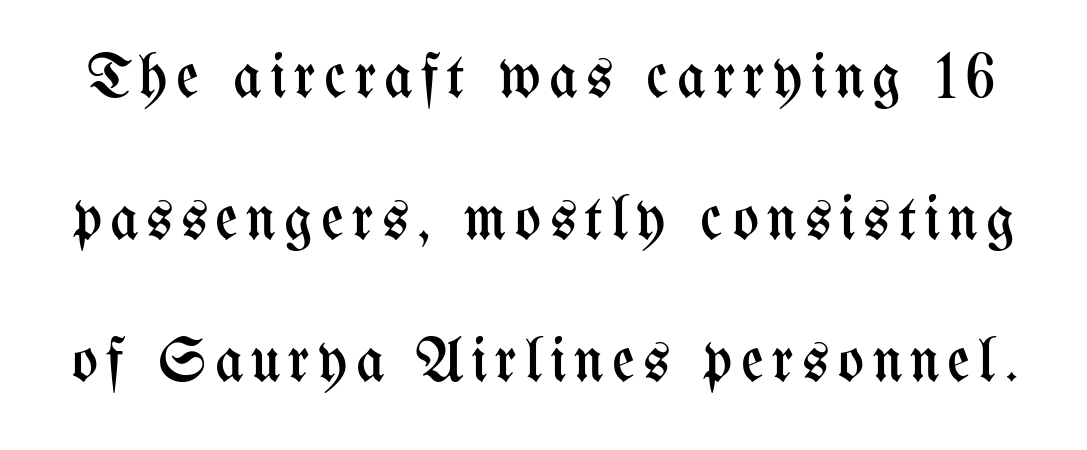
Q: Is the text bold? A: No.
Q: Is the text italic (slanted)? A: No, it is upright.
Q: Is the text underlined? A: No.
Q: Is the spacing between lines tight, normal or loose? A: Loose.
Q: Width (condensed, normal, or wide)? A: Condensed.
Q: Stroke contrast? A: Medium.
Q: x-height? A: Medium.
Q: Monospaced? A: No.
